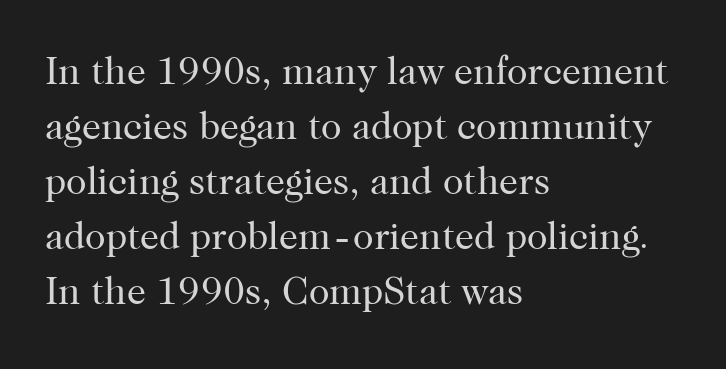
Each letter's strokes conclude with small projecting serifs. Where is the straight margin? On the left. This is not heavy type; no bold has been used. Do the letters lean? They stand straight. In terms of leading, this rendering sits right in the middle. Standard letterfit; no display-style spreading of the glyphs.
